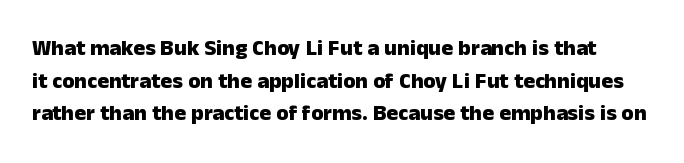
{"italic": "no", "bold": "yes", "underline": "no", "line_spacing": "normal", "line_spacing_ratio": 1.48, "letter_spacing": "normal", "letter_spacing_em": 0.0, "glyph_px": 22}
